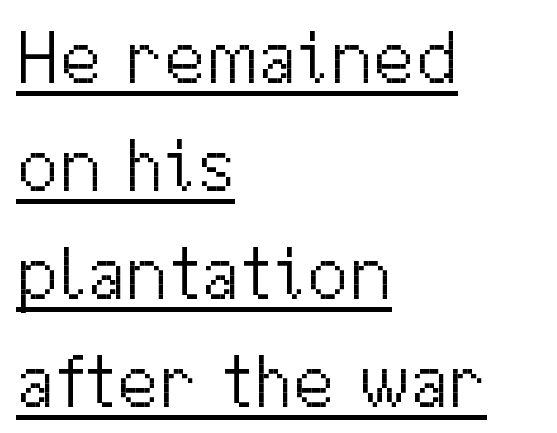
The image shows 76 px light sans-serif type, upright; set left-aligned, normal line spacing (1.42x), normal letter spacing, underlined; medium stroke contrast and a medium x-height.
